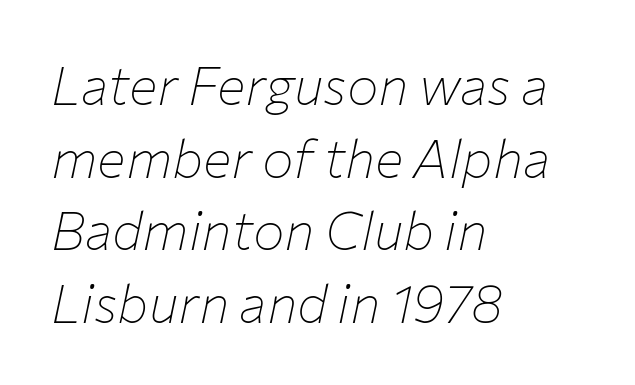
Beneath every word, the page is bare. Alignment: flush left. One glance says typical: line gaps are just what's usual. Letters have the restrained weight of plain body copy at most. Observe the ordinary spacing: letters are neighbours, not strangers.
